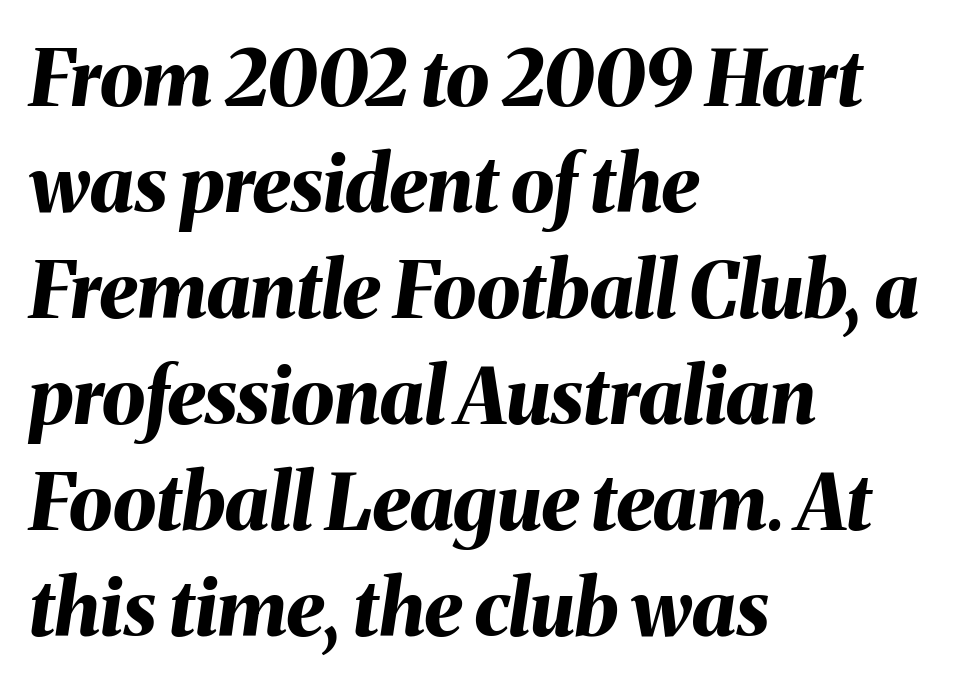
{"italic": "yes", "lean": "right", "slant_degrees": 8, "bold": "yes", "weight": "bold", "width": "normal", "stroke_contrast": "medium", "x_height": "medium", "monospaced": "no", "underline": "no", "align": "left", "line_spacing": "normal", "line_spacing_ratio": 1.36, "letter_spacing": "normal", "letter_spacing_em": 0.0, "glyph_px": 78}
